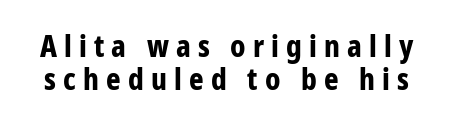
The rendering uses a small line-height, squeezing the rows. Any mark beneath the type? The region is blank. You could not count columns in this text — the font is proportionally spaced. A full-strength bold gives these letters their thick strokes. This is sans-serif lettering, the kind often seen on screens and signage.
